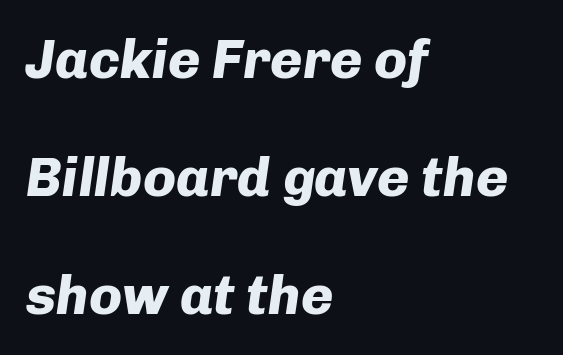
The image shows 55 px heavy type, italic (leaning right); set left-aligned, loose line spacing (2.15x), normal letter spacing, not underlined; low stroke contrast and a medium x-height.
